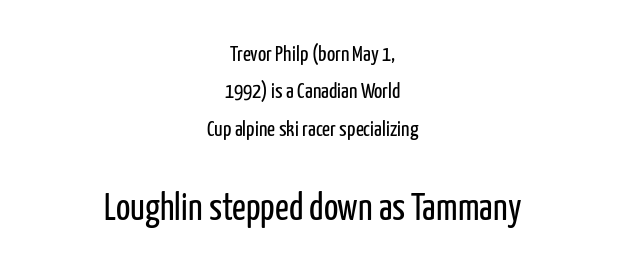
The image shows 38 px regular-weight, condensed sans-serif type, upright; set centered, normal line spacing (1.7x), normal letter spacing, not underlined; the second (bottom) block is 1.73x larger; low stroke contrast and a medium x-height.
